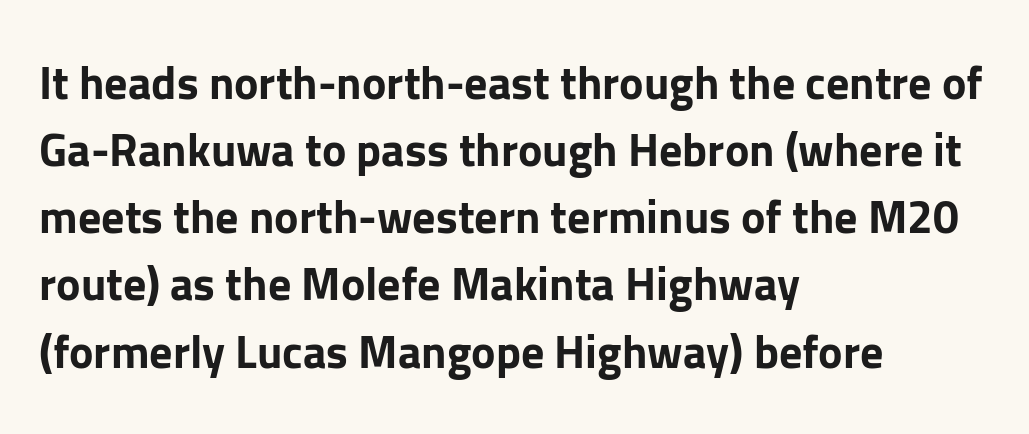
You can tell it's not italic because the verticals are truly vertical. The line-height multiplier appears to be the usual default. The rendering uses natural spacing where letterforms have individual widths. This rendering employs a face without finishing strokes, i.e., a sans-serif. Each glyph is drawn with heavy, bold strokes. Descender tails drop into unmarked territory.
